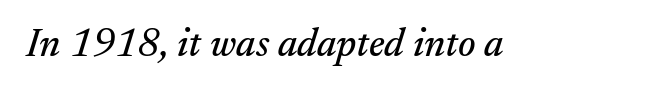
{"serif": "yes", "italic": "yes", "lean": "right", "slant_degrees": 17, "width": "normal", "stroke_contrast": "medium", "x_height": "small", "monospaced": "no", "underline": "no", "letter_spacing": "normal", "letter_spacing_em": 0.0, "glyph_px": 40}
